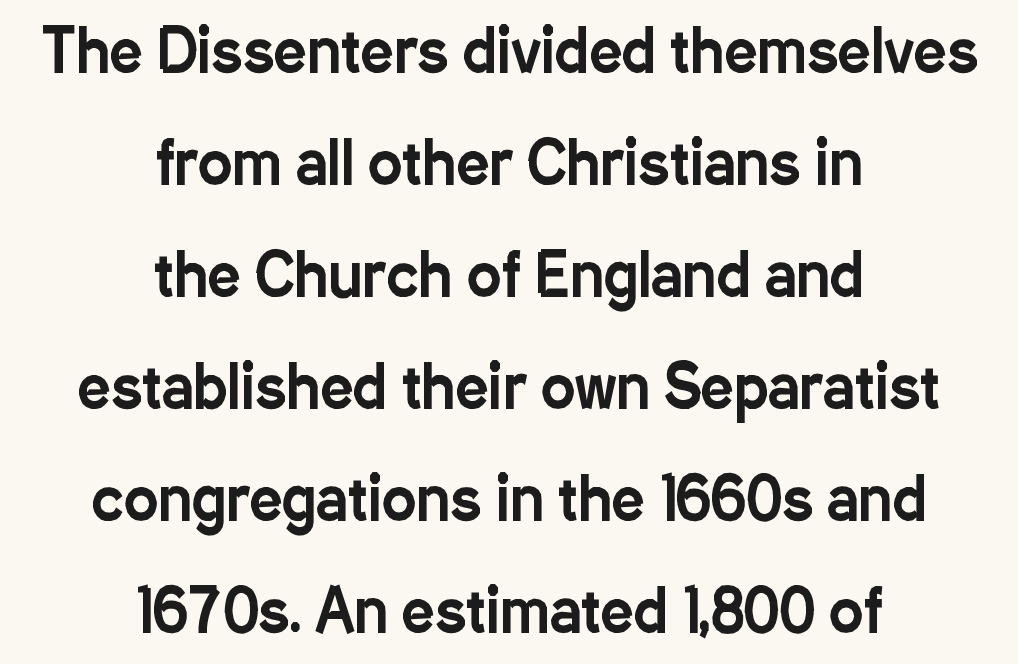
Q: Is the text italic (slanted)? A: No, it is upright.
Q: Is the typeface a serif or a sans-serif typeface? A: Sans-serif.
Q: Is the text underlined? A: No.
Q: How is the paragraph aligned? A: Centered.
Q: Is the spacing between letters normal or unusually wide? A: Normal.
Q: Is the spacing between lines tight, normal or loose? A: Loose.
Q: Width (condensed, normal, or wide)? A: Condensed.
Q: Stroke contrast? A: Low.
Q: x-height? A: Medium.
Q: Monospaced? A: No.
